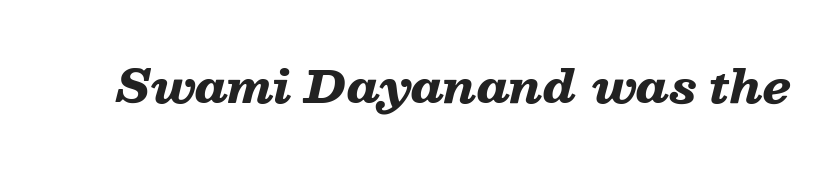
Each glyph is drawn with heavy, bold strokes. Words appear dense and cohesive because spacing is normal. Quick note: underline off. Character widths vary here, with narrow letters taking less room than wide ones. You can tell it's italic because the verticals aren't actually vertical.
